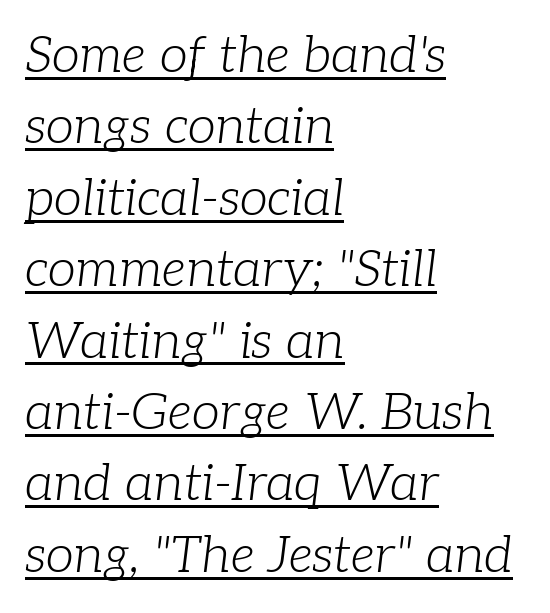
The image shows 51 px light serif type, italic (leaning right); set left-aligned, normal line spacing (1.4x), normal letter spacing, underlined; low stroke contrast and a medium x-height.
